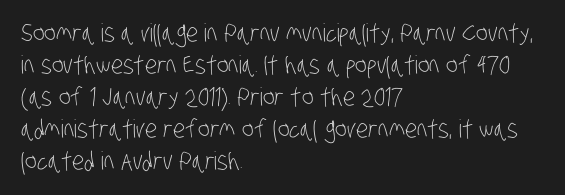
Q: Is the text bold? A: No.
Q: Is the text underlined? A: No.
Q: How is the paragraph aligned? A: Left-aligned.
Q: Is the spacing between letters normal or unusually wide? A: Normal.
Q: Is the spacing between lines tight, normal or loose? A: Normal.
